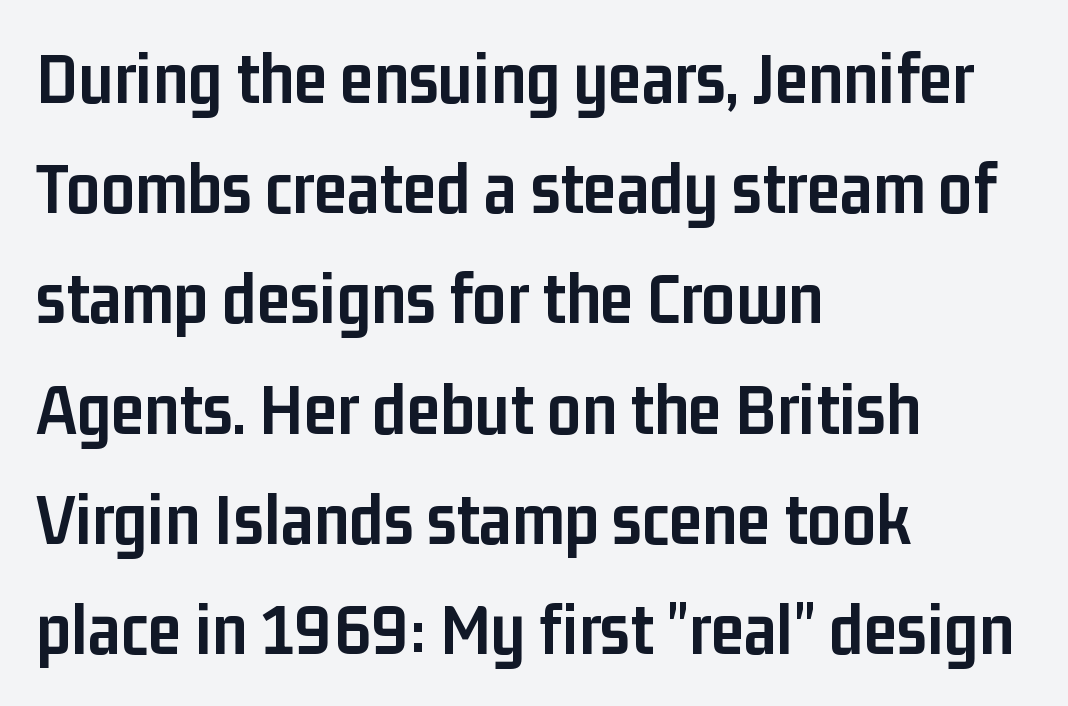
The image shows 75 px semibold, condensed sans-serif type, upright; set left-aligned, normal line spacing (1.47x), normal letter spacing, not underlined; low stroke contrast and a medium x-height.
